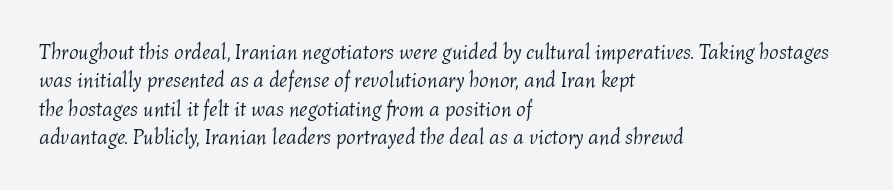
{"italic": "yes", "lean": "right", "slant_degrees": 4, "bold": "no", "underline": "no", "align": "left", "line_spacing": "normal", "line_spacing_ratio": 1.35, "letter_spacing": "normal", "letter_spacing_em": 0.0, "glyph_px": 21}
